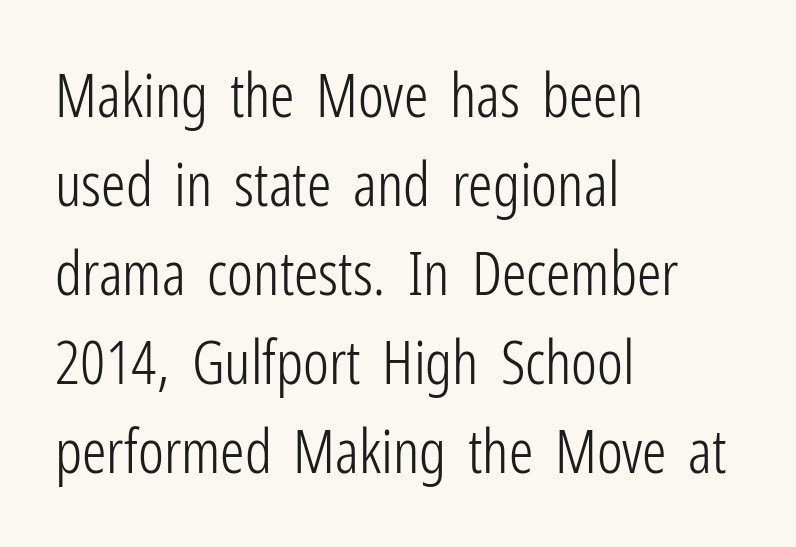
Q: Is the text bold? A: No.
Q: Is the text italic (slanted)? A: No, it is upright.
Q: Is the typeface a serif or a sans-serif typeface? A: Sans-serif.
Q: Is the text underlined? A: No.
Q: How is the paragraph aligned? A: Left-aligned.
Q: Is the spacing between letters normal or unusually wide? A: Normal.
Q: Is the spacing between lines tight, normal or loose? A: Normal.
Q: Width (condensed, normal, or wide)? A: Condensed.
Q: Stroke contrast? A: Low.
Q: x-height? A: Medium.
Q: Monospaced? A: No.
